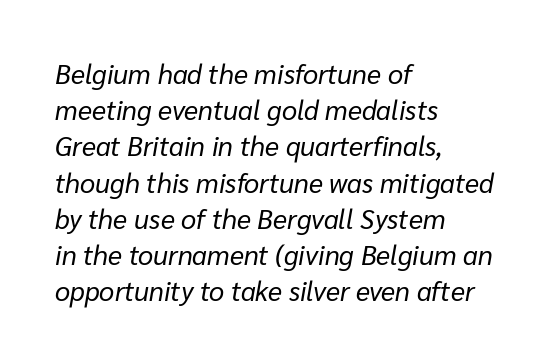
The image shows 27 px text type, italic (leaning right); set left-aligned, normal line spacing (1.34x), normal letter spacing, not underlined.
